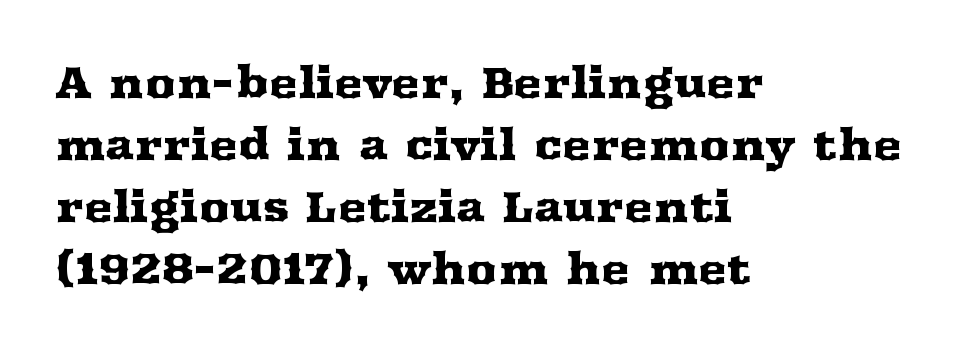
Yep, those are serifs on the letters. The vertical gap from one line to the next is medium. The passage shown is typed in a proportional face where columns would drift. The letters stand upright; this is a roman face. The type is set solid horizontally, with unmodified tracking.
